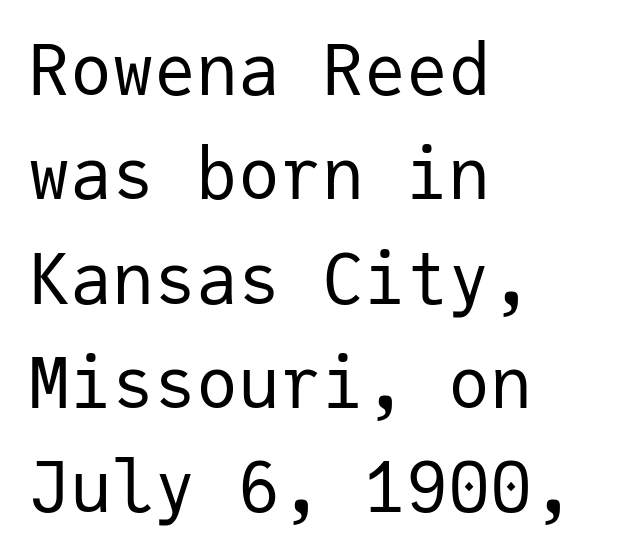
The image shows 70 px regular-weight sans-serif type, upright, monospaced; set left-aligned, normal line spacing (1.49x), normal letter spacing, not underlined; low stroke contrast and a medium x-height.
